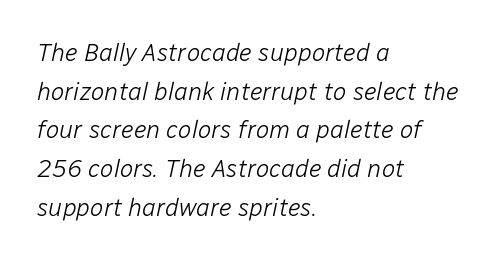
Q: Is the text bold? A: No.
Q: Is the text italic (slanted)? A: Yes, it leans right by about 12 degrees.
Q: Is the text underlined? A: No.
Q: How is the paragraph aligned? A: Left-aligned.
Q: Is the spacing between letters normal or unusually wide? A: Normal.
Q: Is the spacing between lines tight, normal or loose? A: Normal.
